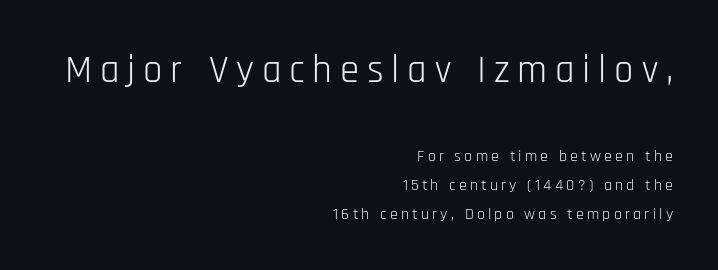
Q: Is the text bold? A: No.
Q: Is the text italic (slanted)? A: No, it is upright.
Q: Is the typeface a serif or a sans-serif typeface? A: Sans-serif.
Q: Is the text underlined? A: No.
Q: How is the paragraph aligned? A: Right-aligned.
Q: Is the spacing between letters normal or unusually wide? A: Unusually wide.
Q: Which block of text is set in a larger size, the first (top) or the second (bottom)? A: The first (top) one.
Q: Width (condensed, normal, or wide)? A: Condensed.
Q: Stroke contrast? A: Low.
Q: x-height? A: Large.
Q: Monospaced? A: No.
